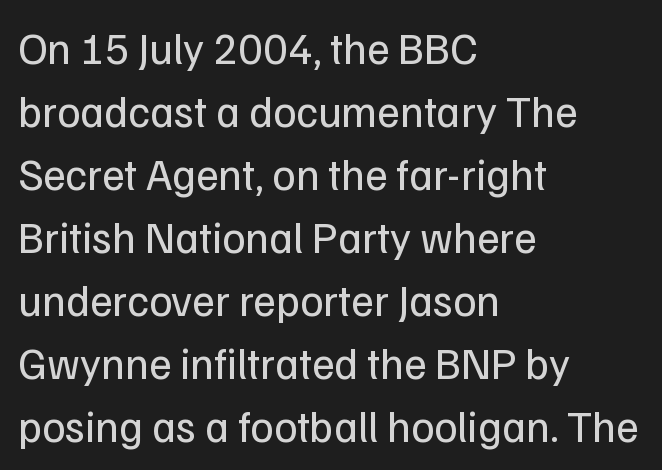
One-word summary of the alignment: left. Vertical spacing — default. A roman cut, with each character standing at attention. You could call the tracking neutral — neither tight nor loose. Do the characters align in a grid? No, the font is proportional.
